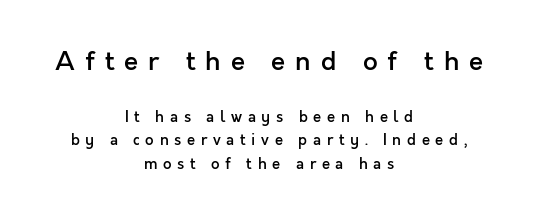
The image shows 26 px text type, upright; set centered, normal line spacing (1.55x), unusually wide letter spacing (+0.38 em), not underlined; the first (top) block is 1.73x larger.
